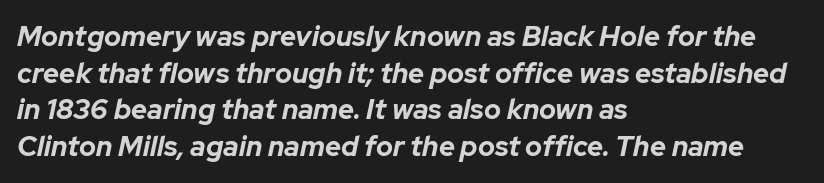
The image shows 28 px bold type, italic (leaning right); set left-aligned, normal line spacing (1.31x), normal letter spacing, not underlined; low stroke contrast and a medium x-height.
